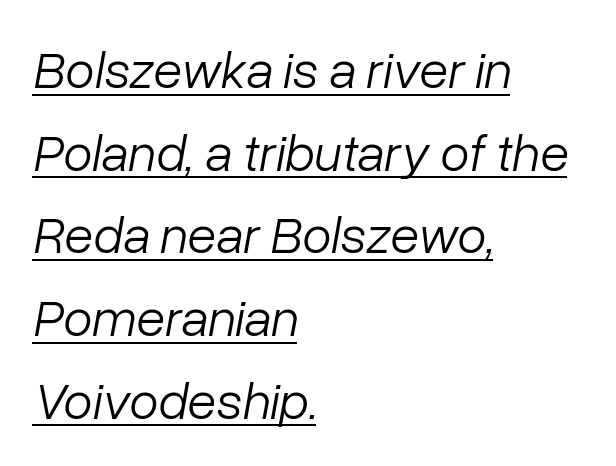
Is the type slanted? Yes — the strokes lean at a clear angle. These lines are rendered in a variable-pitch font. The passage is arranged the way most books set body copy — flush left. Somebody hit Ctrl+U on this one — the words are underlined.
